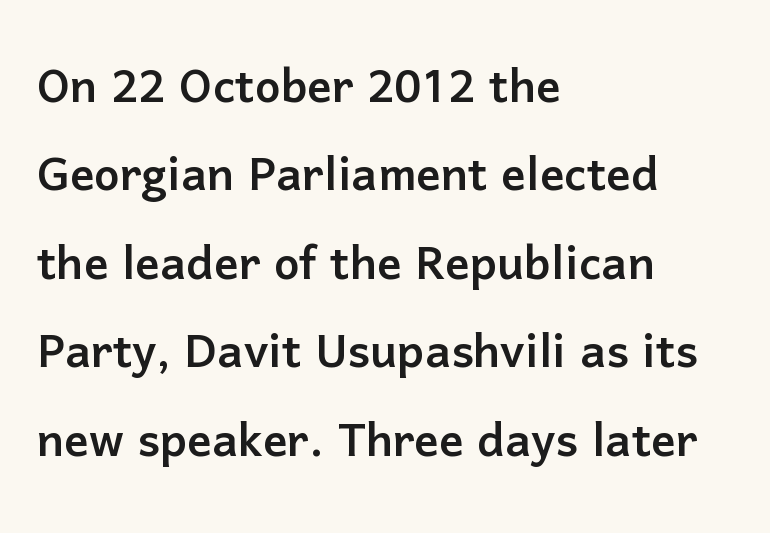
The image shows 61 px sans-serif type, upright; set left-aligned, normal line spacing (1.45x), normal letter spacing, not underlined; low stroke contrast and a medium x-height.
